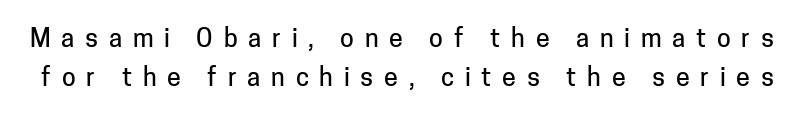
Baseline-to-baseline distance is the conventional proportion of letter height. The passage shown has open, widely tracked lettering throughout. The string is rendered with underlining switched off. This is roman type, the default non-slanted kind.
